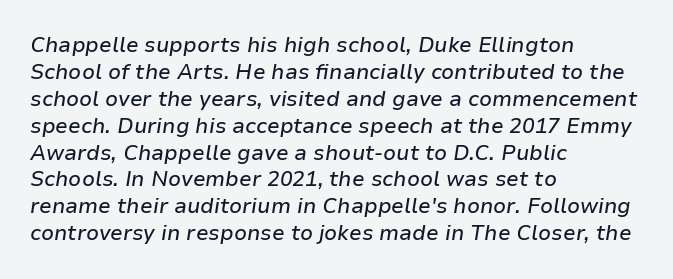
Tall strokes in this sample are angled rather than plumb. The glyphs are unaccompanied by any horizontal stroke below them. Vertically, the passage feels balanced, rows spaced as you'd expect. Every row of glyphs begins at an identical x-position on the left.
